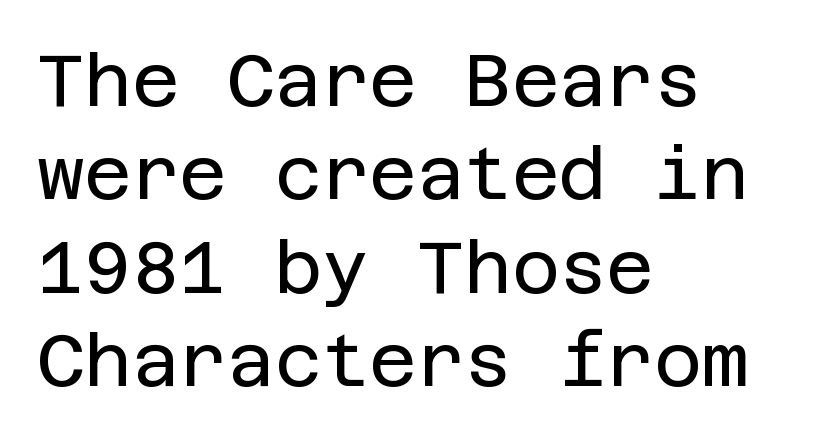
Unlike italic type, these characters show no tilt at all. Classification — sans serif. The paragraph shown leans on its left margin. The letters sit at their default tracking, neither squeezed nor spread. Only glyphs here, with clear space below each row. Heft: none added — not bold.
